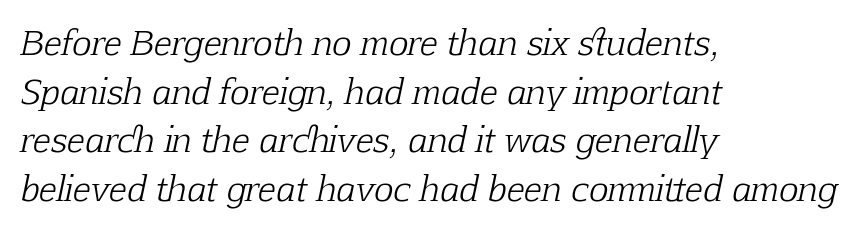
The image shows 33 px light serif type, italic (leaning right); set left-aligned, normal line spacing (1.47x), normal letter spacing, not underlined; low stroke contrast and a medium x-height.
